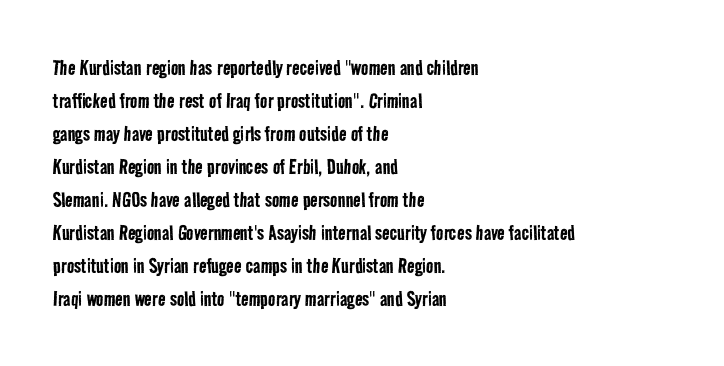
Quick note: underline off. This sample keeps an unexceptional amount of space between lines. Vertical stems look standard width or narrower in stroke. Letter spacing: default.
